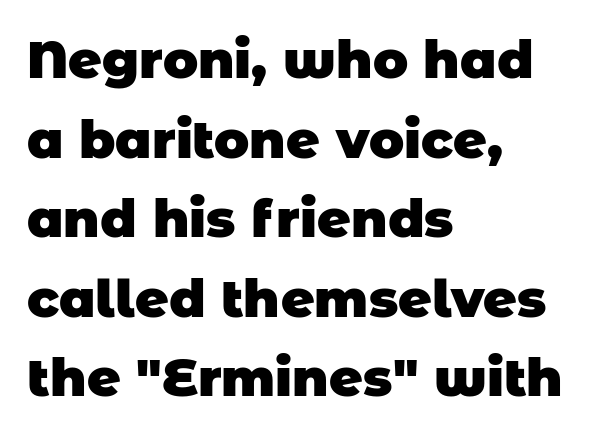
The image shows 52 px heavy sans-serif type; set left-aligned, normal line spacing (1.53x), normal letter spacing, not underlined; low stroke contrast and a large x-height.
